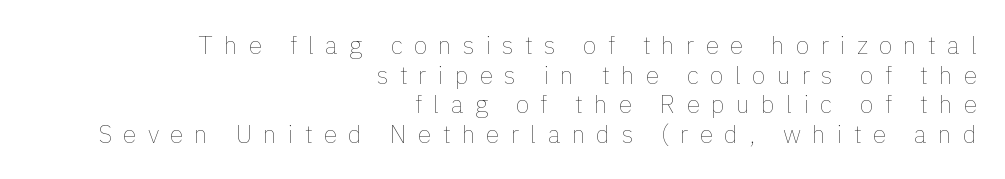
Q: Is the text bold? A: No.
Q: Is the text italic (slanted)? A: No, it is upright.
Q: Is the text underlined? A: No.
Q: How is the paragraph aligned? A: Right-aligned.
Q: Is the spacing between letters normal or unusually wide? A: Unusually wide.
